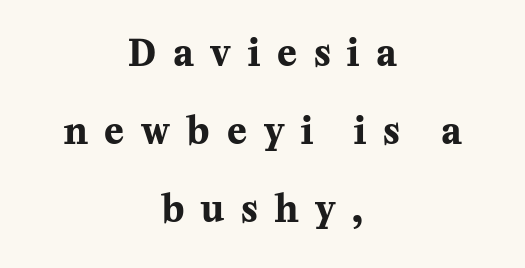
The image shows 36 px bold serif type, upright; set centered, loose line spacing (2.17x), unusually wide letter spacing (+0.47 em), not underlined; medium stroke contrast and a medium x-height.
